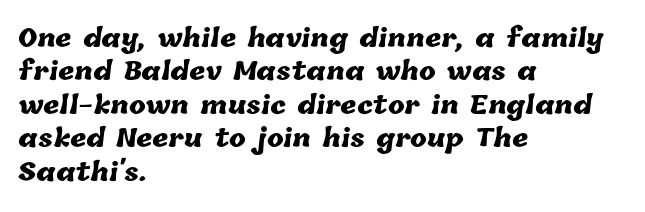
Q: Is the text bold? A: Yes.
Q: Is the text underlined? A: No.
Q: How is the paragraph aligned? A: Left-aligned.
Q: Is the spacing between letters normal or unusually wide? A: Normal.
Q: Is the spacing between lines tight, normal or loose? A: Normal.
